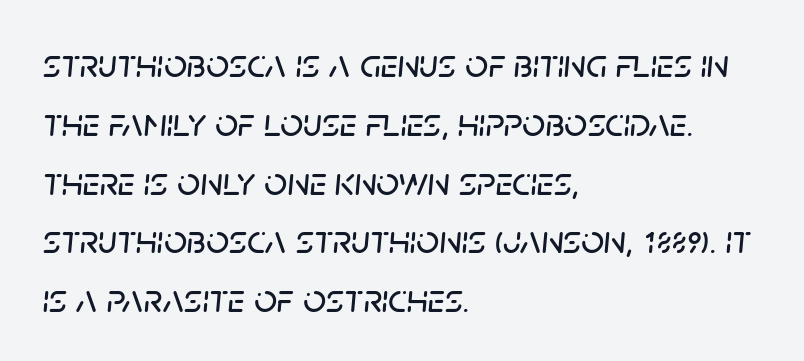
Q: Is the text italic (slanted)? A: Yes, it leans right by about 5 degrees.
Q: Is the text underlined? A: No.
Q: How is the paragraph aligned? A: Left-aligned.
Q: Is the spacing between letters normal or unusually wide? A: Normal.
Q: Is the spacing between lines tight, normal or loose? A: Normal.
Q: Width (condensed, normal, or wide)? A: Normal.
Q: Stroke contrast? A: Low.
Q: x-height? A: Large.
Q: Monospaced? A: No.
